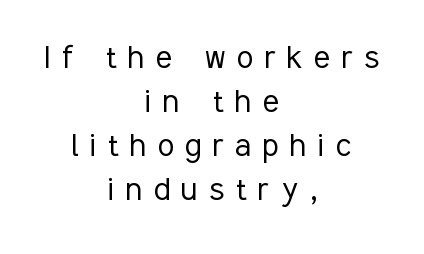
{"serif": "no", "italic": "no", "bold": "no", "weight": "light", "width": "condensed", "stroke_contrast": "low", "x_height": "medium", "monospaced": "no", "underline": "no", "align": "center", "line_spacing_ratio": 1.16, "letter_spacing": "wide", "letter_spacing_em": 0.3, "glyph_px": 38}
